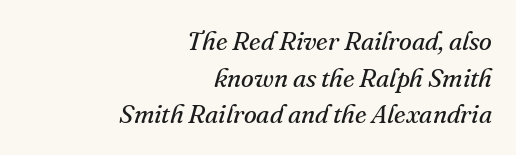
Q: Is the text bold? A: No.
Q: Is the text italic (slanted)? A: Yes, it leans right by about 16 degrees.
Q: Is the text underlined? A: No.
Q: How is the paragraph aligned? A: Right-aligned.
Q: Is the spacing between letters normal or unusually wide? A: Normal.
Q: Is the spacing between lines tight, normal or loose? A: Normal.
